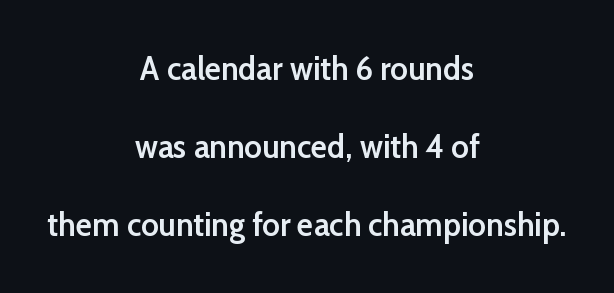
The image shows 34 px semibold sans-serif type, upright; set centered, loose line spacing (2.3x), normal letter spacing, not underlined; low stroke contrast and a medium x-height.
